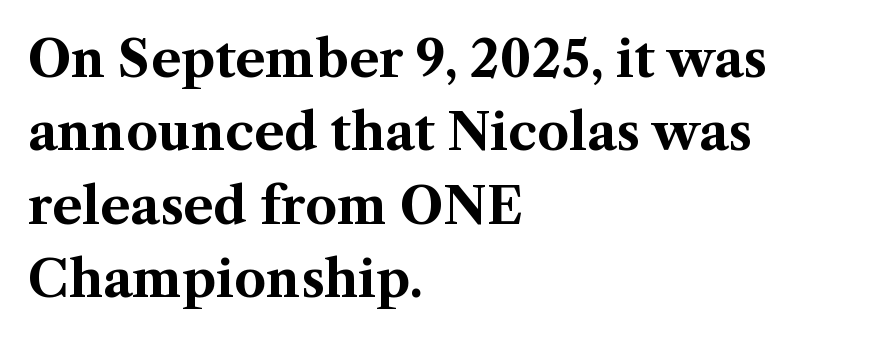
{"serif": "yes", "italic": "no", "bold": "yes", "weight": "bold", "width": "normal", "stroke_contrast": "medium", "x_height": "medium", "monospaced": "no", "underline": "no", "align": "left", "line_spacing": "normal", "line_spacing_ratio": 1.47, "letter_spacing": "normal", "letter_spacing_em": 0.0, "glyph_px": 50}
